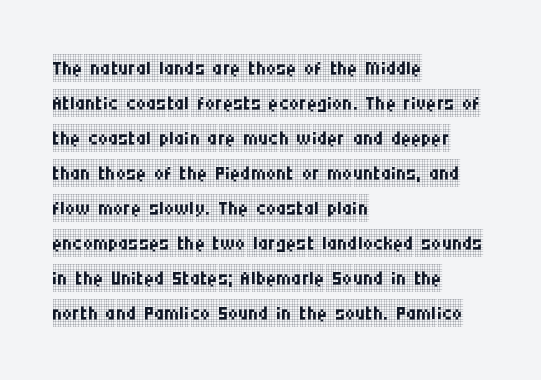
Q: Is the text bold? A: No.
Q: Is the text italic (slanted)? A: No, it is upright.
Q: Is the typeface a serif or a sans-serif typeface? A: Serif.
Q: Is the text underlined? A: No.
Q: How is the paragraph aligned? A: Left-aligned.
Q: Is the spacing between letters normal or unusually wide? A: Normal.
Q: Is the spacing between lines tight, normal or loose? A: Normal.
Q: Width (condensed, normal, or wide)? A: Condensed.
Q: Stroke contrast? A: Low.
Q: x-height? A: Large.
Q: Monospaced? A: No.
